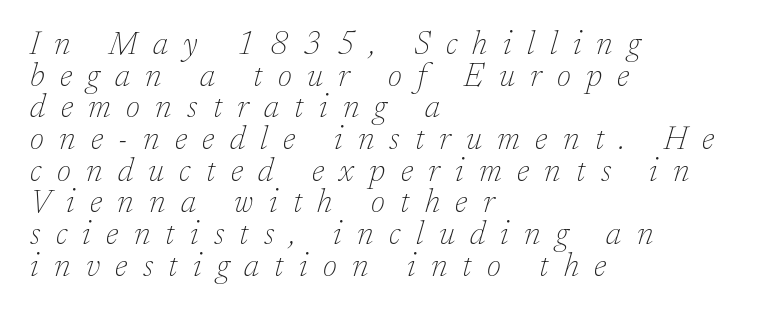
{"serif": "yes", "italic": "yes", "lean": "right", "slant_degrees": 17, "bold": "no", "weight": "thin", "width": "normal", "stroke_contrast": "low", "x_height": "medium", "monospaced": "no", "underline": "no", "align": "left", "line_spacing": "tight", "line_spacing_ratio": 0.99, "letter_spacing": "wide", "letter_spacing_em": 0.48, "glyph_px": 32}
